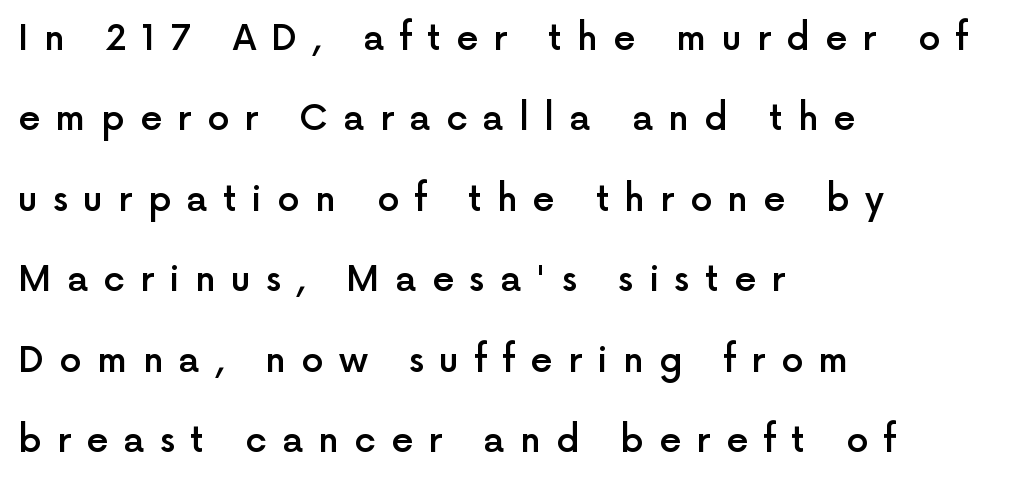
Is the type bold? Partly — it's a semibold, heavier than regular but not fully bold. In terms of posture, this sample is upright. The paragraph shown leans on its left margin. Decoration check: the copy has no underline. You could not count columns in this text — the font is proportionally spaced. Each word looks stretched out because of the extra space between its letters.
